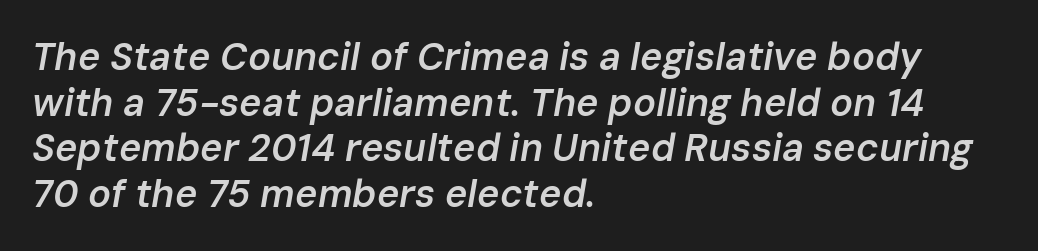
{"italic": "yes", "lean": "right", "slant_degrees": 10, "bold": "semi", "weight": "semibold", "width": "normal", "stroke_contrast": "low", "x_height": "medium", "monospaced": "no", "underline": "no", "align": "left", "line_spacing_ratio": 1.2, "letter_spacing": "normal", "letter_spacing_em": 0.0, "glyph_px": 38}
